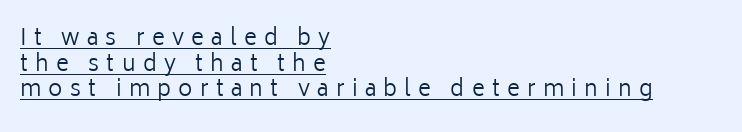
The string is rendered with underlining switched on. The passage shown is not bold in any degree. Posture: straight, roman, zero tilt. Observe the wide spacing: letters keep a clear distance from each other. The rag falls on the right side of this text block.
